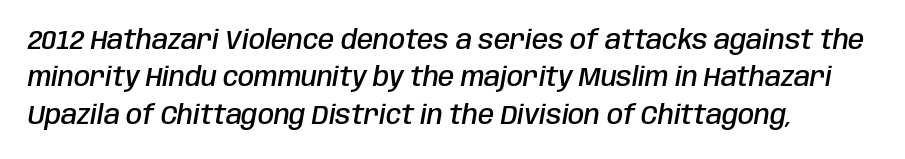
{"italic": "yes", "lean": "right", "slant_degrees": 10, "bold": "semi", "underline": "no", "line_spacing": "normal", "line_spacing_ratio": 1.44, "letter_spacing": "normal", "letter_spacing_em": 0.0, "glyph_px": 26}
